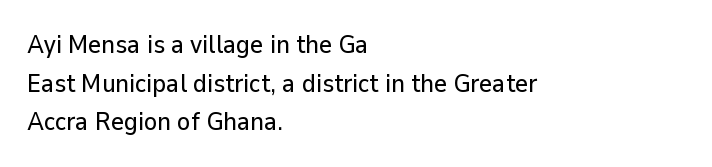
The image shows 25 px text type, upright; set left-aligned, normal line spacing (1.55x), normal letter spacing, not underlined.
